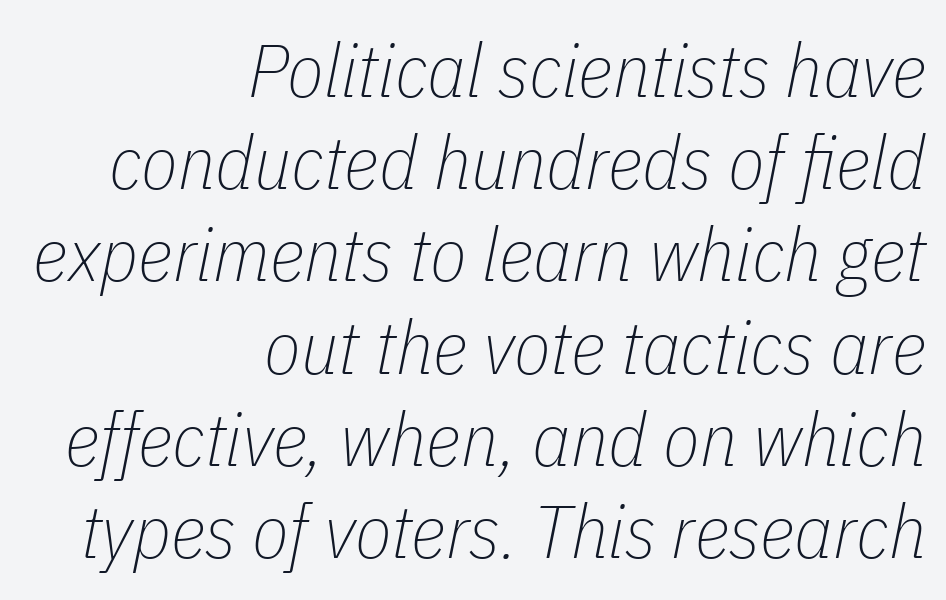
Q: Is the text bold? A: No.
Q: Is the text italic (slanted)? A: Yes, it leans right by about 11 degrees.
Q: Is the text underlined? A: No.
Q: How is the paragraph aligned? A: Right-aligned.
Q: Is the spacing between letters normal or unusually wide? A: Normal.
Q: Width (condensed, normal, or wide)? A: Condensed.
Q: Stroke contrast? A: Low.
Q: x-height? A: Medium.
Q: Monospaced? A: No.
